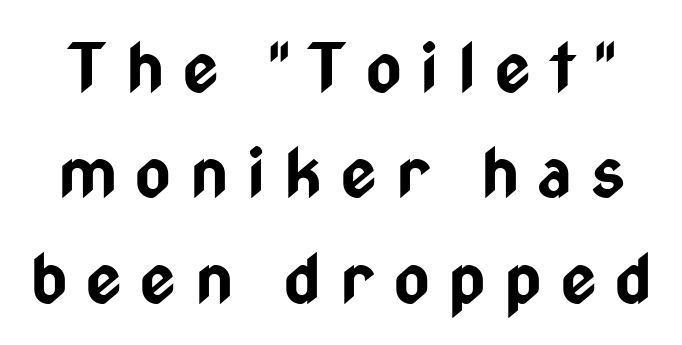
Q: Is the text bold? A: Yes.
Q: Is the text italic (slanted)? A: No, it is upright.
Q: Is the typeface a serif or a sans-serif typeface? A: Sans-serif.
Q: Is the text underlined? A: No.
Q: Is the spacing between letters normal or unusually wide? A: Unusually wide.
Q: Is the spacing between lines tight, normal or loose? A: Normal.
Q: Width (condensed, normal, or wide)? A: Condensed.
Q: Stroke contrast? A: Low.
Q: x-height? A: Medium.
Q: Monospaced? A: No.
